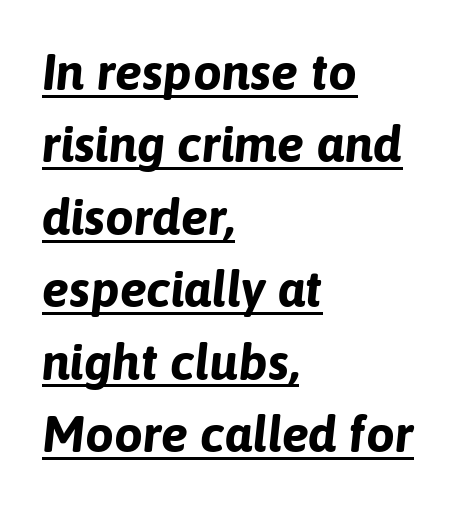
Every row of glyphs begins at an identical x-position on the left. Heft: maximum for text — a bold. The type is set solid horizontally, with unmodified tracking. Each line of the rendering has a horizontal stroke beneath the glyphs.
